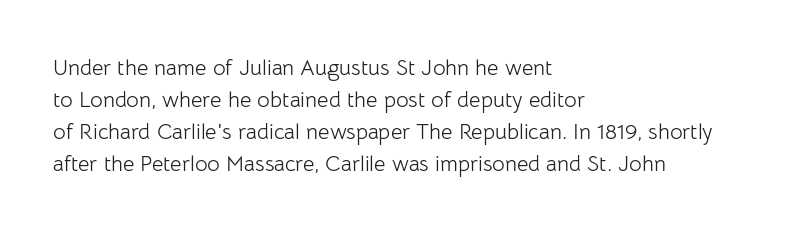
{"italic": "no", "bold": "no", "underline": "no", "align": "left", "line_spacing": "normal", "line_spacing_ratio": 1.45, "letter_spacing": "normal", "letter_spacing_em": 0.0, "glyph_px": 22}
